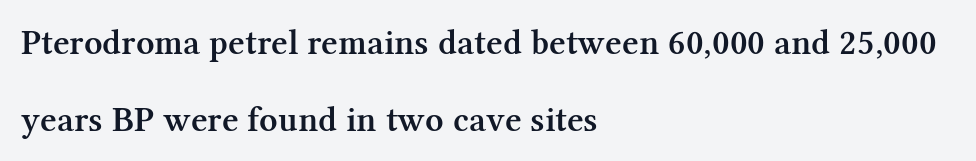
{"serif": "yes", "italic": "no", "bold": "semi", "weight": "semibold", "width": "normal", "stroke_contrast": "medium", "x_height": "medium", "monospaced": "no", "underline": "no", "align": "left", "line_spacing": "loose", "line_spacing_ratio": 2.13, "letter_spacing": "normal", "letter_spacing_em": 0.0, "glyph_px": 36}
